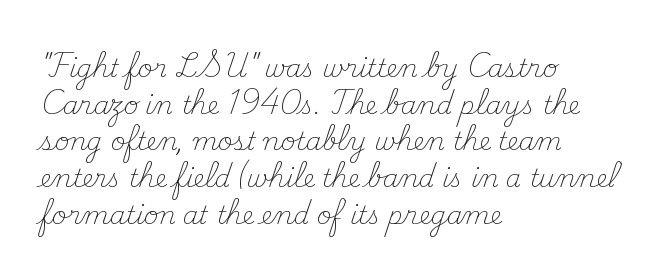
{"bold": "no", "underline": "no", "align": "left", "line_spacing": "normal", "line_spacing_ratio": 1.47, "letter_spacing": "normal", "letter_spacing_em": 0.0, "glyph_px": 25}
